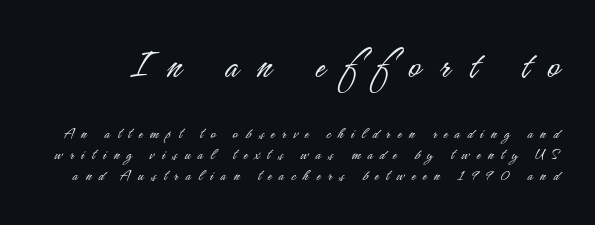
The image shows 42 px light, condensed sans-serif type; set line spacing 1.21x, unusually wide letter spacing (+0.43 em), not underlined; the first (top) block is 2.47x larger; low stroke contrast and a small x-height.
